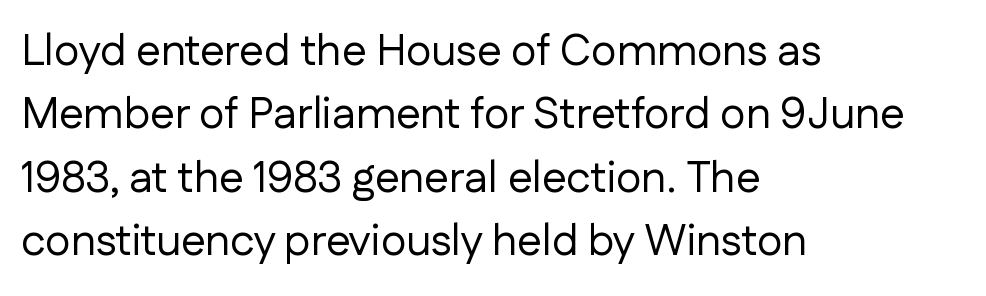
The image shows 44 px regular-weight sans-serif type, upright; set left-aligned, normal line spacing (1.44x), normal letter spacing, not underlined; low stroke contrast and a medium x-height.
